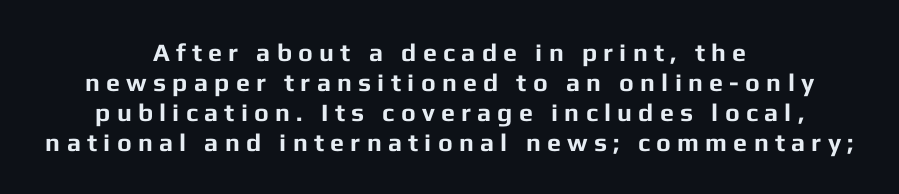
The image shows 25 px bold type, upright; set centered, line spacing 1.2x, unusually wide letter spacing (+0.25 em), not underlined.
